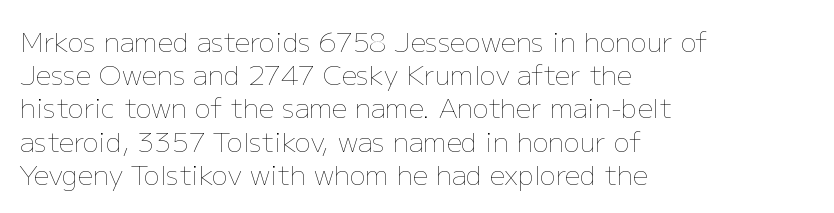
The image shows 27 px text type, upright; set left-aligned, line spacing 1.23x, normal letter spacing, not underlined.
